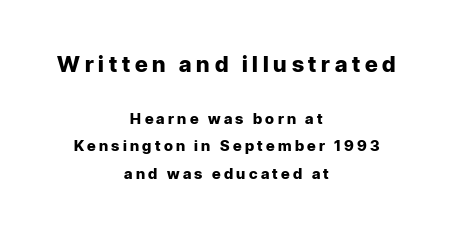
The image shows 22 px bold type, upright; set centered, line spacing 1.86x, unusually wide letter spacing (+0.22 em), not underlined; the first (top) block is 1.47x larger.
